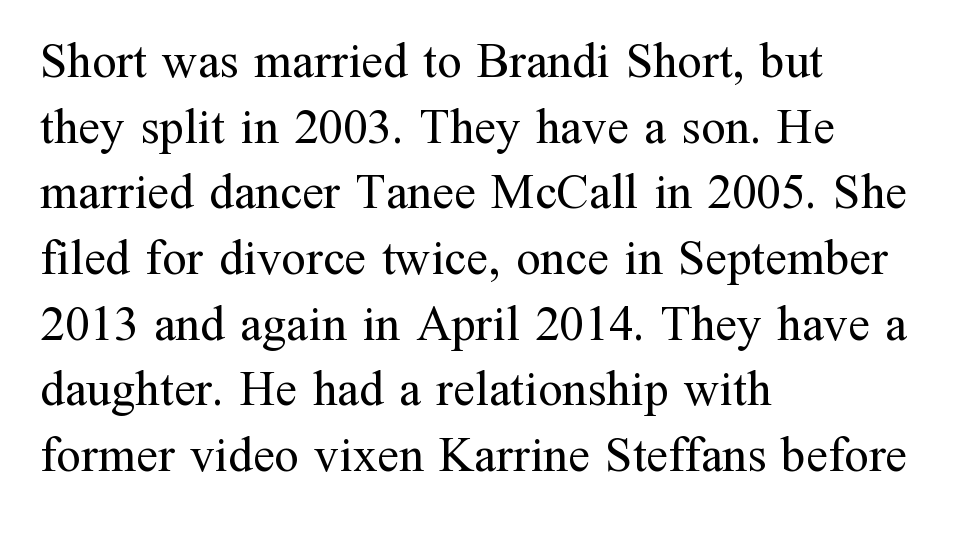
The image shows 49 px regular-weight serif type, upright; set left-aligned, normal line spacing (1.34x), normal letter spacing, not underlined; medium stroke contrast and a medium x-height.
